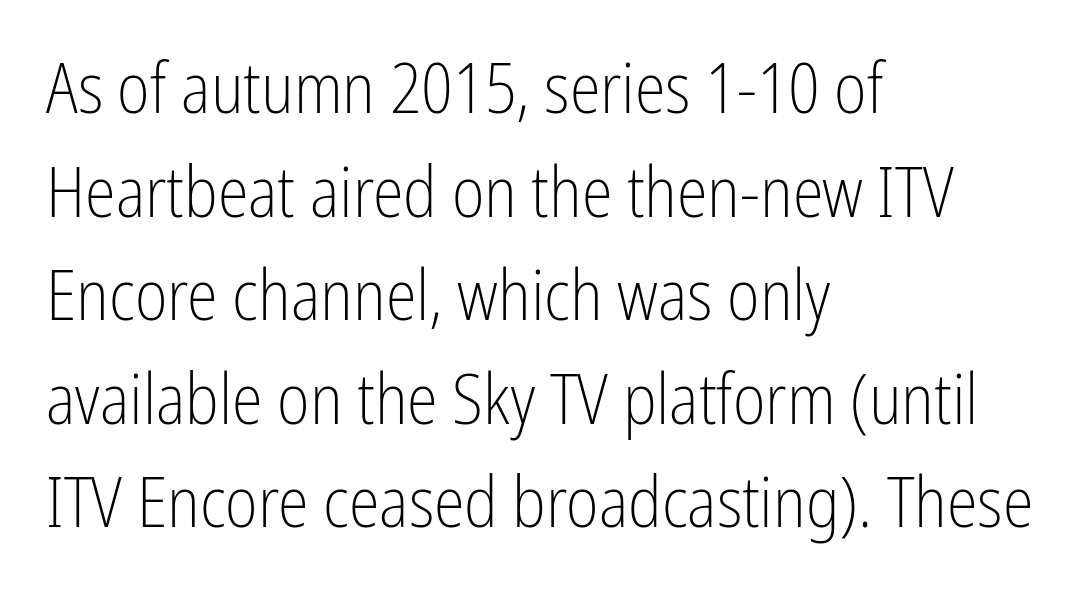
{"serif": "no", "italic": "no", "bold": "no", "weight": "light", "width": "condensed", "stroke_contrast": "low", "x_height": "medium", "monospaced": "no", "underline": "no", "align": "left", "line_spacing": "normal", "line_spacing_ratio": 1.48, "letter_spacing": "normal", "letter_spacing_em": 0.0, "glyph_px": 70}
